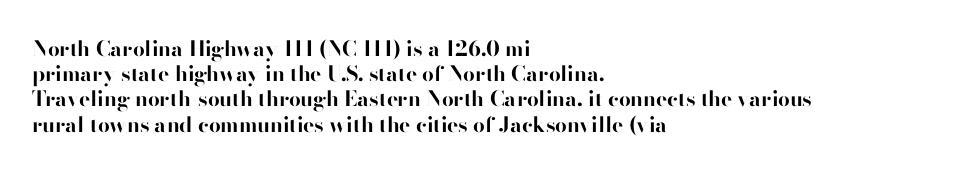
{"italic": "no", "bold": "yes", "underline": "no", "align": "left", "line_spacing_ratio": 1.2, "letter_spacing": "normal", "letter_spacing_em": 0.0, "glyph_px": 21}
